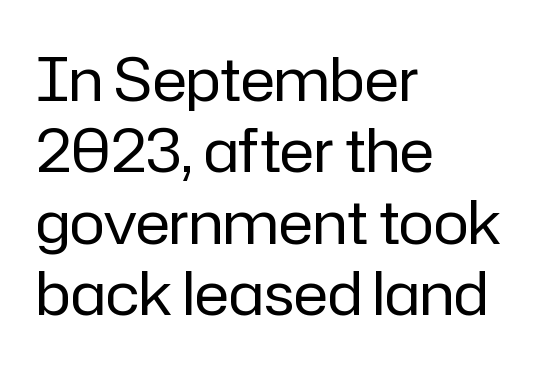
Q: Is the text bold? A: No.
Q: Is the text italic (slanted)? A: No, it is upright.
Q: Is the typeface a serif or a sans-serif typeface? A: Sans-serif.
Q: Is the text underlined? A: No.
Q: How is the paragraph aligned? A: Left-aligned.
Q: Is the spacing between letters normal or unusually wide? A: Normal.
Q: Width (condensed, normal, or wide)? A: Normal.
Q: Stroke contrast? A: Low.
Q: x-height? A: Medium.
Q: Monospaced? A: No.
